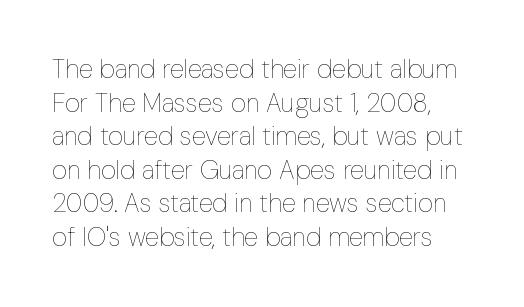
The image shows 26 px text type, upright; set normal line spacing (1.29x), normal letter spacing, not underlined.
